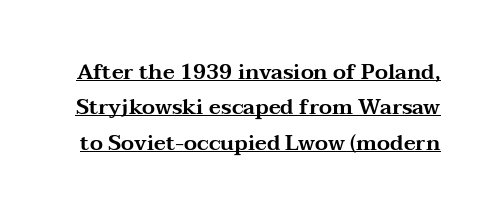
The image shows 21 px text type, upright; set normal line spacing (1.68x), normal letter spacing, underlined.
